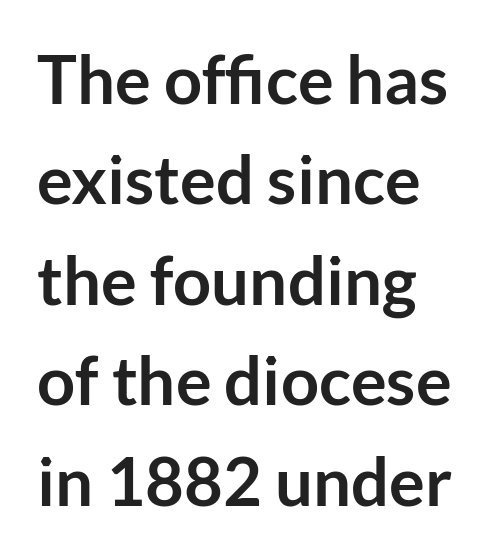
Q: Is the text bold? A: Yes.
Q: Is the text italic (slanted)? A: No, it is upright.
Q: Is the typeface a serif or a sans-serif typeface? A: Sans-serif.
Q: Is the text underlined? A: No.
Q: How is the paragraph aligned? A: Left-aligned.
Q: Is the spacing between letters normal or unusually wide? A: Normal.
Q: Is the spacing between lines tight, normal or loose? A: Normal.
Q: Width (condensed, normal, or wide)? A: Normal.
Q: Stroke contrast? A: Low.
Q: x-height? A: Medium.
Q: Monospaced? A: No.
